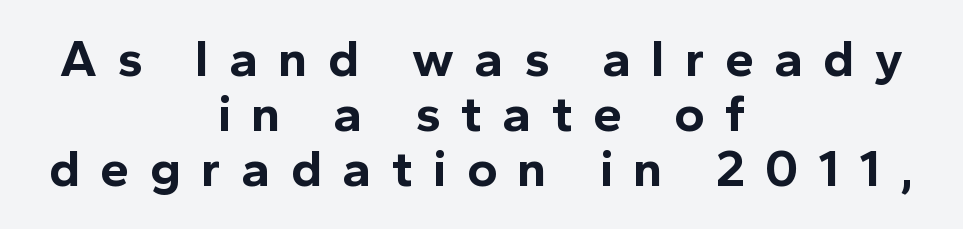
Q: Is the text bold? A: Yes.
Q: Is the text italic (slanted)? A: No, it is upright.
Q: Is the typeface a serif or a sans-serif typeface? A: Sans-serif.
Q: Is the text underlined? A: No.
Q: How is the paragraph aligned? A: Centered.
Q: Is the spacing between letters normal or unusually wide? A: Unusually wide.
Q: Is the spacing between lines tight, normal or loose? A: Tight.
Q: Width (condensed, normal, or wide)? A: Normal.
Q: x-height? A: Medium.
Q: Monospaced? A: No.
